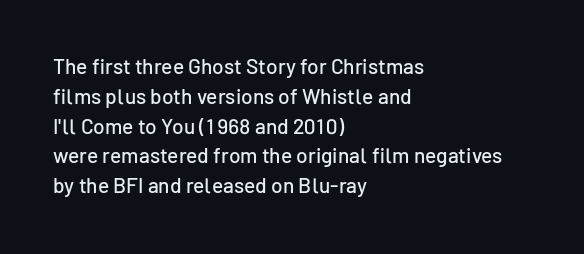
{"italic": "no", "underline": "no", "align": "left", "line_spacing": "normal", "line_spacing_ratio": 1.42, "letter_spacing": "normal", "letter_spacing_em": 0.0, "glyph_px": 21}
